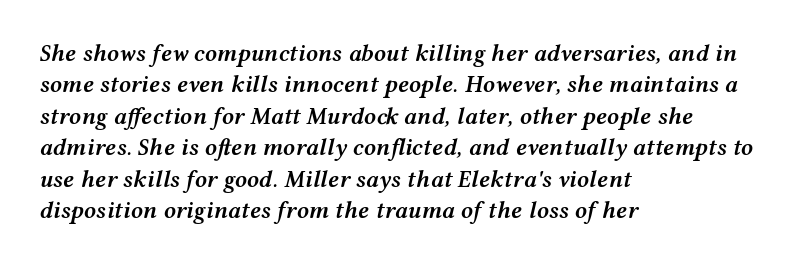
Q: Is the text bold? A: Semi-bold.
Q: Is the text italic (slanted)? A: Yes, it leans right by about 12 degrees.
Q: Is the text underlined? A: No.
Q: How is the paragraph aligned? A: Left-aligned.
Q: Is the spacing between letters normal or unusually wide? A: Normal.
Q: Is the spacing between lines tight, normal or loose? A: Normal.
